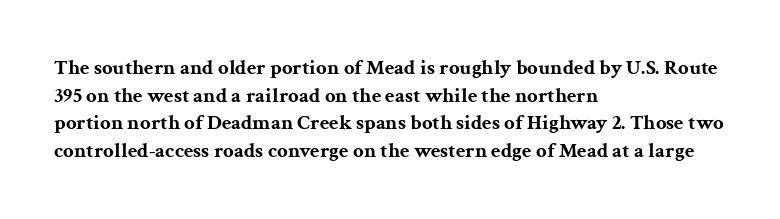
Q: Is the text bold? A: Yes.
Q: Is the text italic (slanted)? A: No, it is upright.
Q: Is the text underlined? A: No.
Q: How is the paragraph aligned? A: Left-aligned.
Q: Is the spacing between letters normal or unusually wide? A: Normal.
Q: Is the spacing between lines tight, normal or loose? A: Normal.
